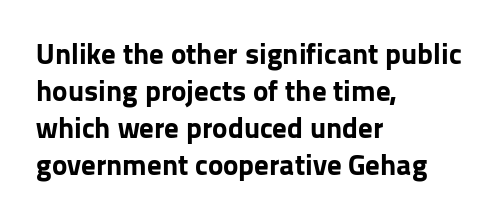
Words appear dense and cohesive because spacing is normal. The rendering anchors every line to the left-hand side. Typographically, this falls in the sans-serif category. Lines of text with bare space underneath. When letters stand straight like this, we call the style roman or upright. Students, observe: this is what conventionally led text looks like.
